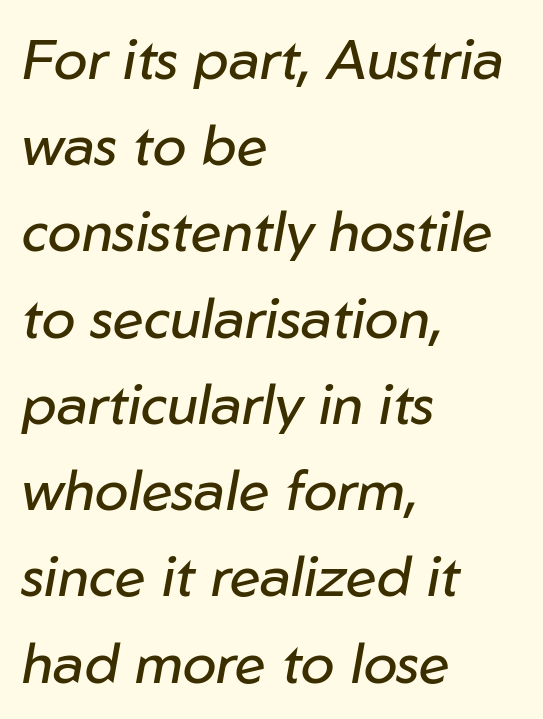
The image shows 56 px regular-weight type, italic (leaning right); set left-aligned, normal line spacing (1.54x), normal letter spacing, not underlined; low stroke contrast and a medium x-height.
